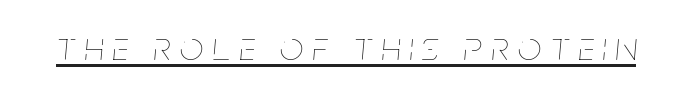
The image shows 41 px thin, condensed type, italic (leaning right); set unusually wide letter spacing (+0.23 em), underlined; low stroke contrast and a large x-height.
